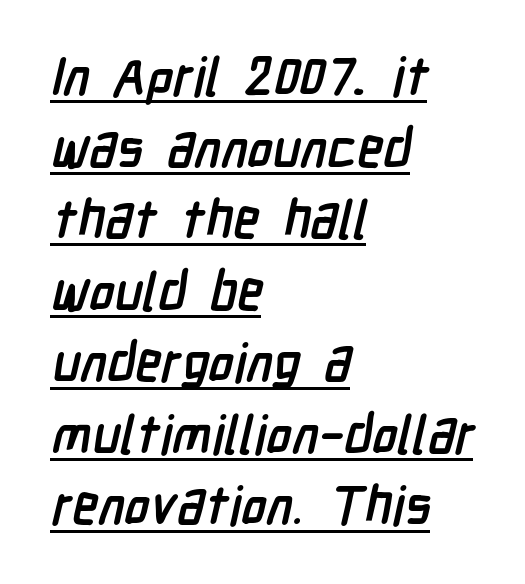
The image shows 53 px semibold, condensed sans-serif type; set left-aligned, normal line spacing (1.35x), normal letter spacing, underlined; low stroke contrast and a medium x-height.
